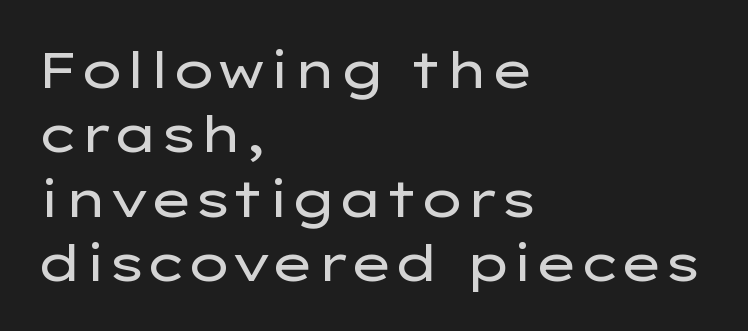
The image shows 51 px regular-weight, wide sans-serif type, upright; set left-aligned, normal line spacing (1.26x), normal letter spacing, not underlined; low stroke contrast and a medium x-height.
